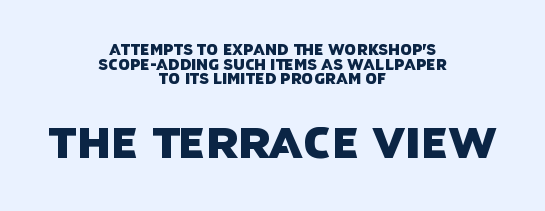
Q: Is the typeface a serif or a sans-serif typeface? A: Sans-serif.
Q: Is the text underlined? A: No.
Q: How is the paragraph aligned? A: Centered.
Q: Is the spacing between letters normal or unusually wide? A: Normal.
Q: Is the spacing between lines tight, normal or loose? A: Tight.
Q: Which block of text is set in a larger size, the first (top) or the second (bottom)? A: The second (bottom) one.
Q: Width (condensed, normal, or wide)? A: Normal.
Q: Stroke contrast? A: Low.
Q: x-height? A: Large.
Q: Monospaced? A: No.
